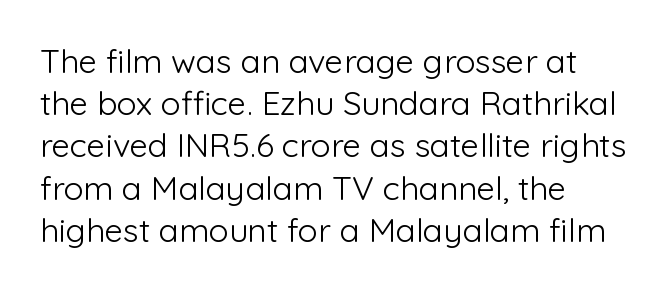
Q: Is the text bold? A: No.
Q: Is the text italic (slanted)? A: No, it is upright.
Q: Is the typeface a serif or a sans-serif typeface? A: Sans-serif.
Q: Is the text underlined? A: No.
Q: How is the paragraph aligned? A: Left-aligned.
Q: Is the spacing between letters normal or unusually wide? A: Normal.
Q: Is the spacing between lines tight, normal or loose? A: Normal.
Q: Width (condensed, normal, or wide)? A: Normal.
Q: Stroke contrast? A: Low.
Q: x-height? A: Medium.
Q: Monospaced? A: No.
